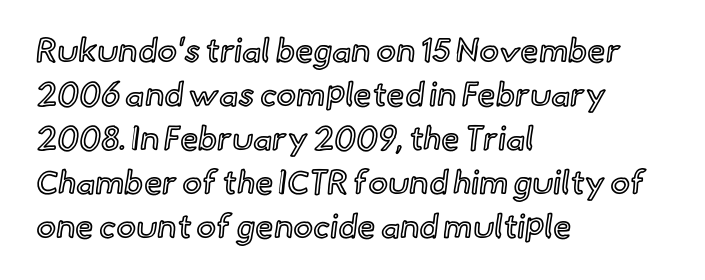
The image shows 33 px text type; set left-aligned, normal line spacing (1.33x), normal letter spacing, not underlined; a small x-height.
